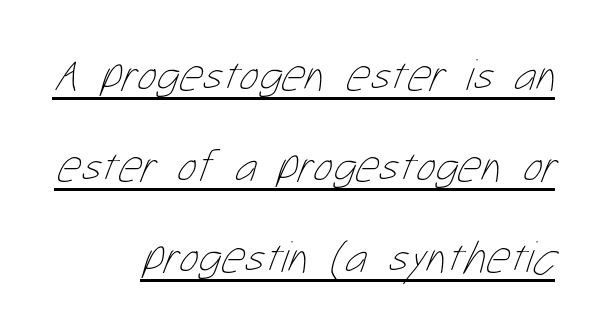
Q: Is the text bold? A: No.
Q: Is the text underlined? A: Yes.
Q: How is the paragraph aligned? A: Right-aligned.
Q: Is the spacing between letters normal or unusually wide? A: Normal.
Q: Is the spacing between lines tight, normal or loose? A: Loose.
Q: Width (condensed, normal, or wide)? A: Condensed.
Q: Stroke contrast? A: Low.
Q: x-height? A: Medium.
Q: Monospaced? A: No.
